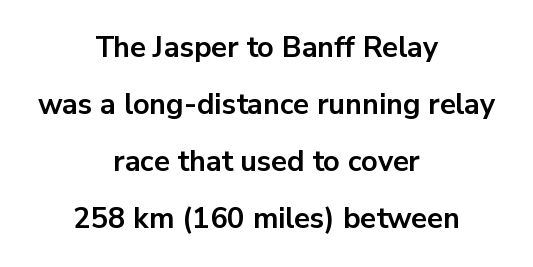
Q: Is the text bold? A: Yes.
Q: Is the text italic (slanted)? A: No, it is upright.
Q: Is the typeface a serif or a sans-serif typeface? A: Sans-serif.
Q: Is the text underlined? A: No.
Q: How is the paragraph aligned? A: Centered.
Q: Is the spacing between letters normal or unusually wide? A: Normal.
Q: Is the spacing between lines tight, normal or loose? A: Loose.
Q: Width (condensed, normal, or wide)? A: Normal.
Q: Stroke contrast? A: Low.
Q: x-height? A: Medium.
Q: Monospaced? A: No.
